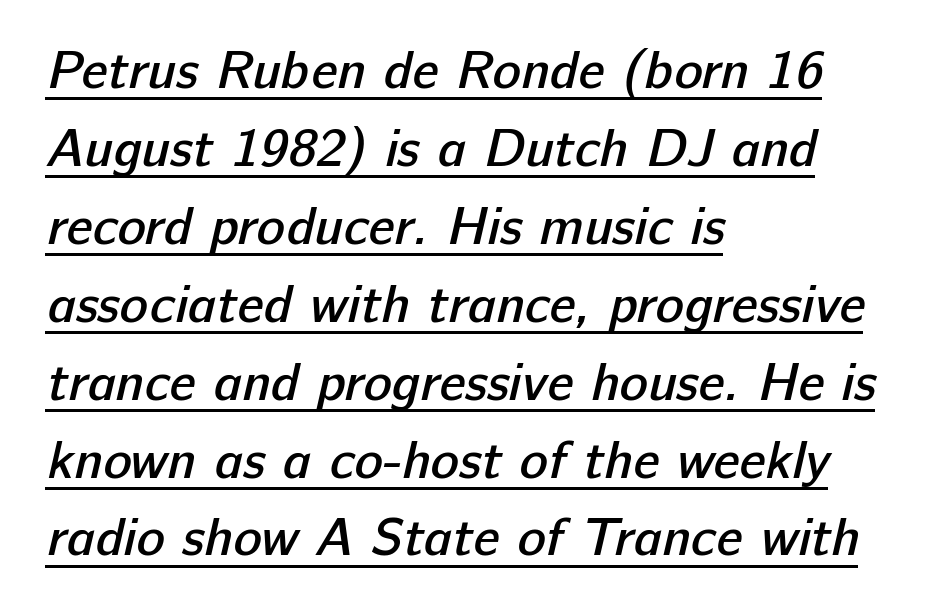
Q: Is the text bold? A: Semi-bold.
Q: Is the typeface a serif or a sans-serif typeface? A: Sans-serif.
Q: Is the text underlined? A: Yes.
Q: How is the paragraph aligned? A: Left-aligned.
Q: Is the spacing between letters normal or unusually wide? A: Normal.
Q: Is the spacing between lines tight, normal or loose? A: Normal.
Q: Width (condensed, normal, or wide)? A: Normal.
Q: Stroke contrast? A: Low.
Q: x-height? A: Medium.
Q: Monospaced? A: No.
